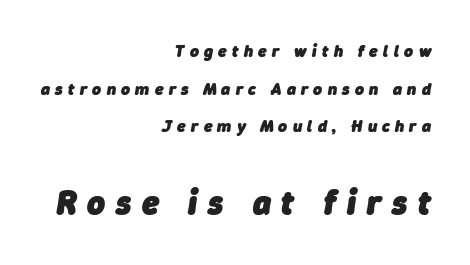
{"italic": "yes", "lean": "right", "slant_degrees": 9, "bold": "yes", "weight": "heavy", "width": "normal", "stroke_contrast": "low", "x_height": "medium", "monospaced": "no", "underline": "no", "align": "right", "line_spacing": "loose", "line_spacing_ratio": 2.22, "letter_spacing": "wide", "letter_spacing_em": 0.31, "larger_block": "second", "size_ratio": 2.0, "glyph_px": 34}
